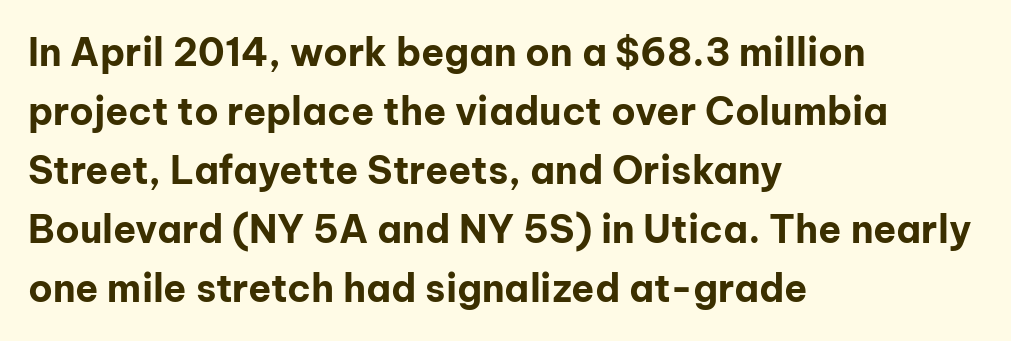
The image shows 38 px bold sans-serif type, upright; set left-aligned, normal line spacing (1.55x), normal letter spacing, not underlined; low stroke contrast and a medium x-height.
